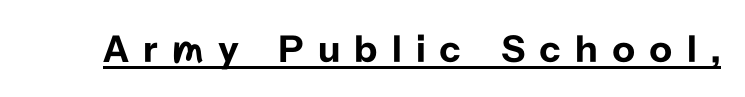
{"serif": "no", "italic": "no", "width": "normal", "stroke_contrast": "low", "x_height": "medium", "monospaced": "no", "underline": "yes", "letter_spacing": "wide", "letter_spacing_em": 0.35, "glyph_px": 40}
